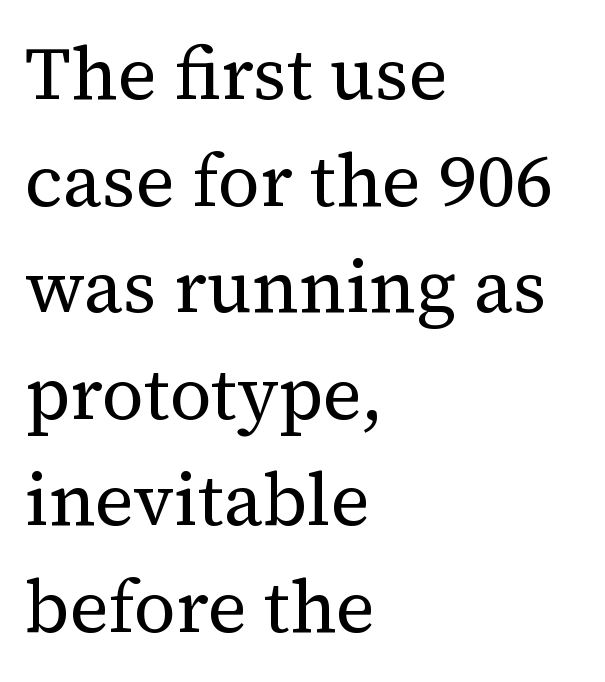
{"serif": "yes", "italic": "no", "bold": "no", "weight": "regular", "width": "normal", "stroke_contrast": "medium", "x_height": "medium", "monospaced": "no", "underline": "no", "align": "left", "line_spacing": "normal", "line_spacing_ratio": 1.44, "letter_spacing": "normal", "letter_spacing_em": 0.0, "glyph_px": 74}
